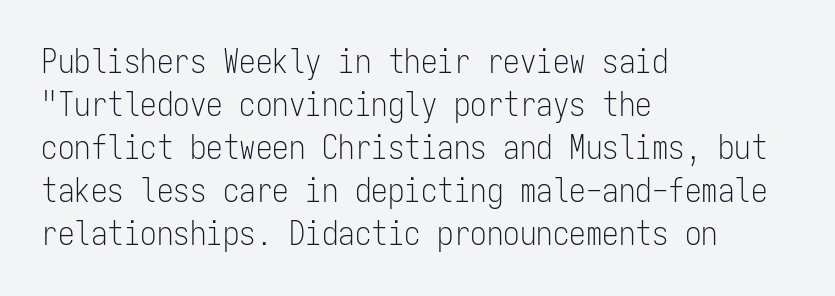
{"serif": "no", "italic": "no", "bold": "no", "weight": "light", "width": "condensed", "stroke_contrast": "low", "x_height": "medium", "monospaced": "yes", "underline": "no", "align": "left", "line_spacing": "normal", "line_spacing_ratio": 1.3, "letter_spacing": "normal", "letter_spacing_em": 0.0, "glyph_px": 33}
